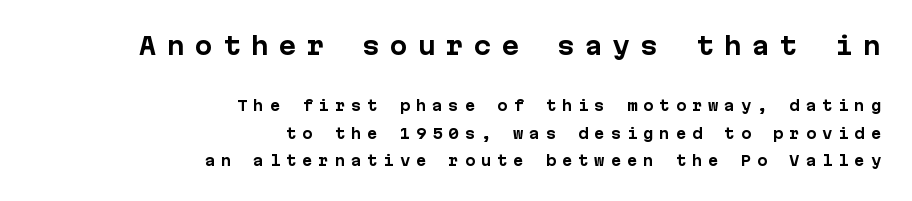
{"italic": "no", "bold": "yes", "underline": "no", "align": "right", "line_spacing": "loose", "line_spacing_ratio": 1.96, "letter_spacing": "wide", "letter_spacing_em": 0.41, "larger_block": "first", "size_ratio": 1.71, "glyph_px": 24}
